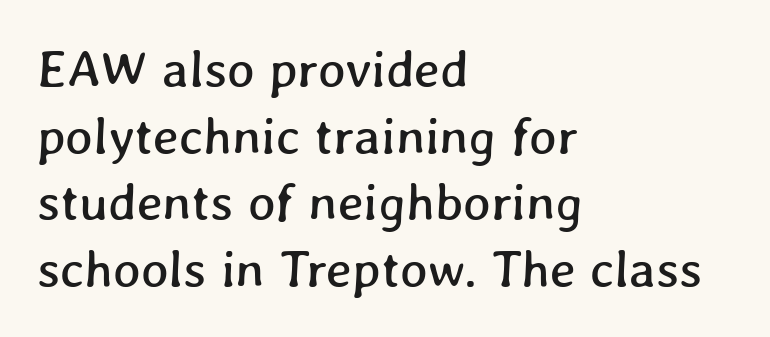
The image shows 52 px text type; set left-aligned, normal line spacing (1.28x), normal letter spacing, not underlined; low stroke contrast and a medium x-height.
